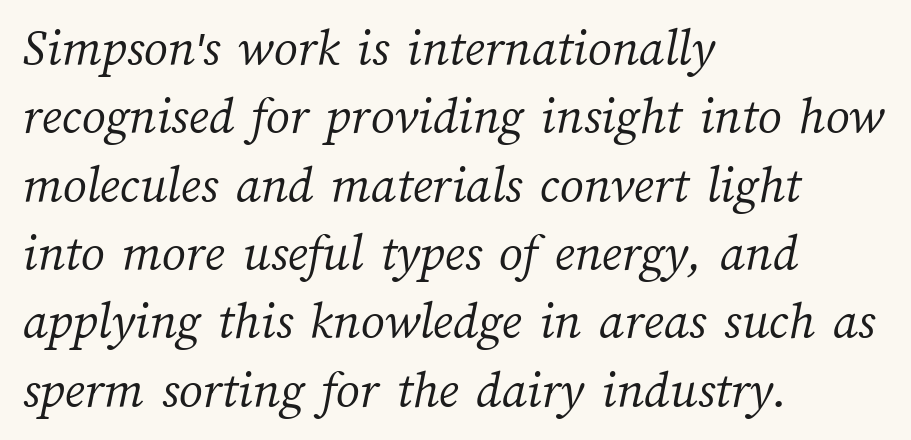
The typesetter chose a ragged-right arrangement here. Here the designer chose a conventional face with non-uniform glyph widths. A quiet, ordinary-to-light weight characterises the typeface. Evenly set lines give the paragraph a standard silhouette.
